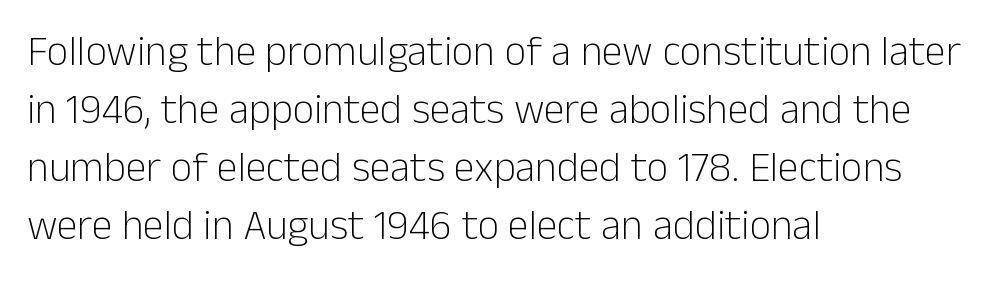
Q: Is the text bold? A: No.
Q: Is the text italic (slanted)? A: No, it is upright.
Q: Is the typeface a serif or a sans-serif typeface? A: Sans-serif.
Q: Is the text underlined? A: No.
Q: How is the paragraph aligned? A: Left-aligned.
Q: Is the spacing between letters normal or unusually wide? A: Normal.
Q: Is the spacing between lines tight, normal or loose? A: Normal.
Q: Width (condensed, normal, or wide)? A: Normal.
Q: Stroke contrast? A: Low.
Q: x-height? A: Medium.
Q: Monospaced? A: No.
